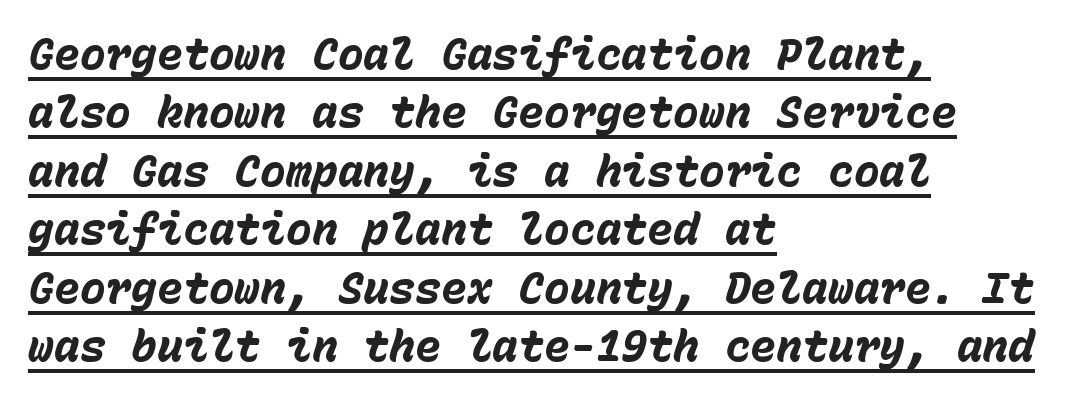
Every character here occupies the same horizontal width, giving the sample a typewriter-like rhythm. Look at the stroke-to-counter ratio: heavy, a bold. Posture: slanted. The lines are quadded left. Compared with typical body copy, the letter spacing here is the same.
